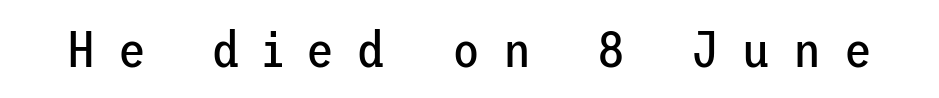
{"serif": "no", "italic": "no", "bold": "no", "weight": "regular", "width": "normal", "stroke_contrast": "low", "x_height": "medium", "underline": "no", "letter_spacing": "wide", "letter_spacing_em": 0.45, "glyph_px": 51}
